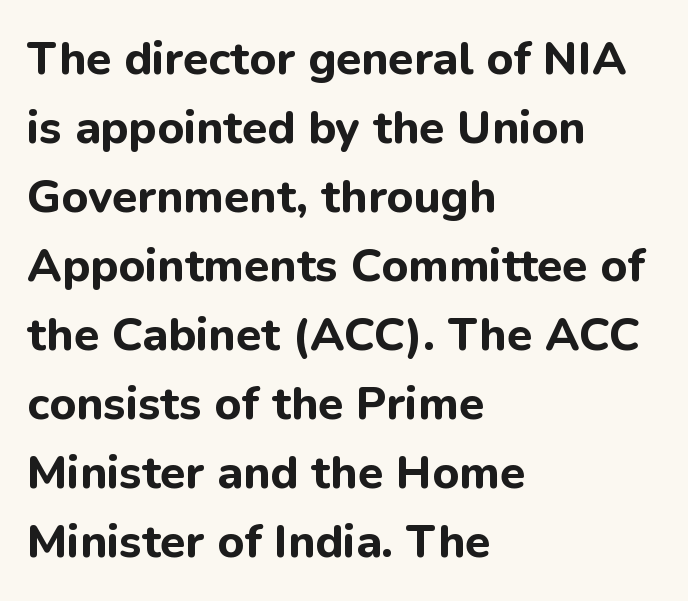
The type family on display is of the sans-serif kind. The face used here is proportionally spaced, like ordinary book or web type. The lettering stays uniformly vertical, giving the passage a roman look. The foot of each line stays bare and open. The rendering uses a moderate line-height, typical for paragraphs.
